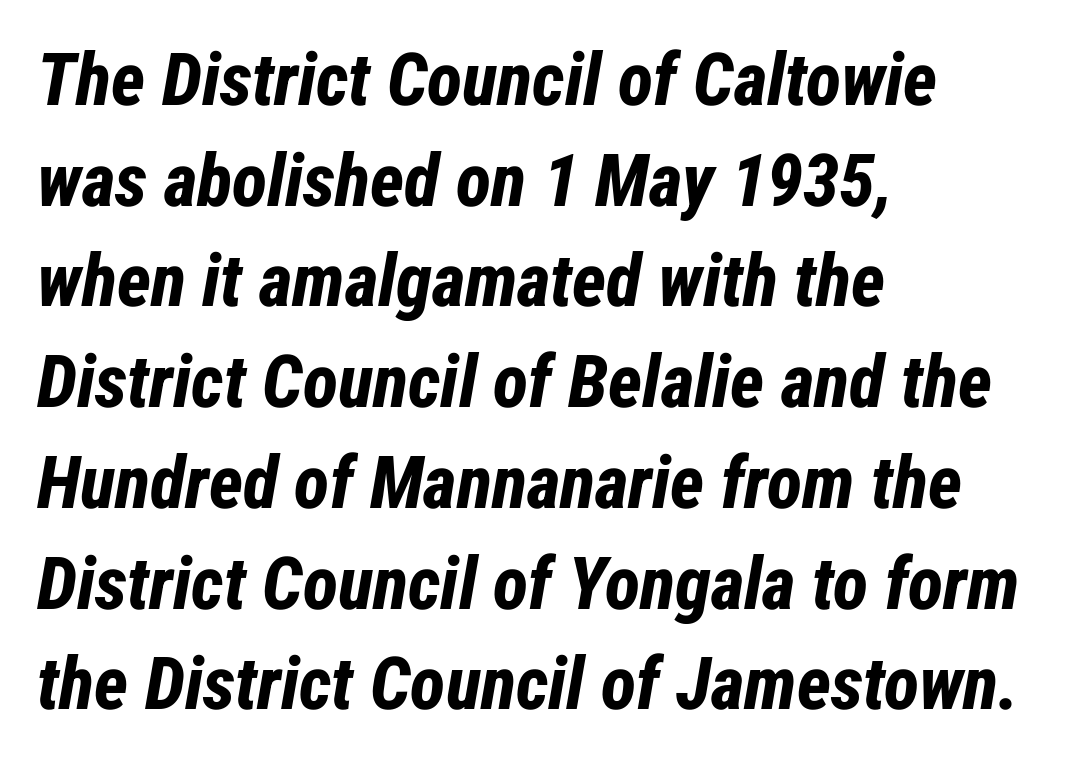
Q: Is the text bold? A: Yes.
Q: Is the text italic (slanted)? A: Yes, it leans right by about 12 degrees.
Q: Is the text underlined? A: No.
Q: How is the paragraph aligned? A: Left-aligned.
Q: Is the spacing between letters normal or unusually wide? A: Normal.
Q: Is the spacing between lines tight, normal or loose? A: Normal.
Q: Width (condensed, normal, or wide)? A: Condensed.
Q: Stroke contrast? A: Low.
Q: x-height? A: Medium.
Q: Monospaced? A: No.
